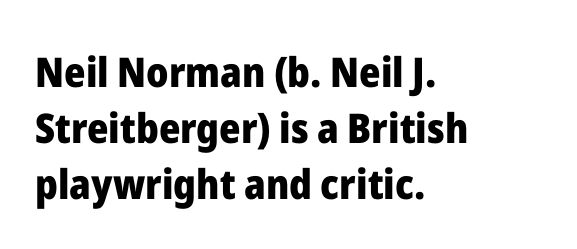
The image shows 41 px heavy sans-serif type, upright; set left-aligned, normal line spacing (1.36x), normal letter spacing, not underlined; low stroke contrast and a medium x-height.
